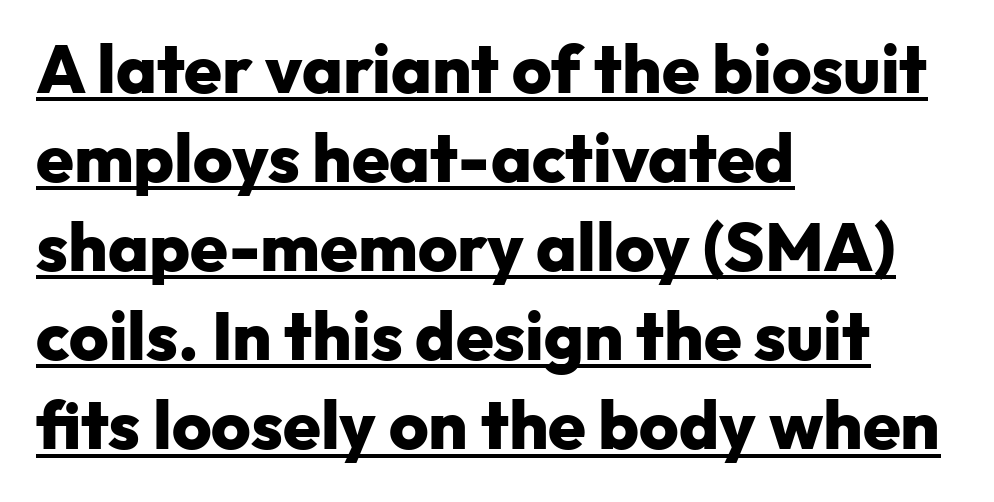
Q: Is the text bold? A: Yes.
Q: Is the text italic (slanted)? A: No, it is upright.
Q: Is the typeface a serif or a sans-serif typeface? A: Sans-serif.
Q: Is the text underlined? A: Yes.
Q: How is the paragraph aligned? A: Left-aligned.
Q: Is the spacing between letters normal or unusually wide? A: Normal.
Q: Is the spacing between lines tight, normal or loose? A: Normal.
Q: Width (condensed, normal, or wide)? A: Normal.
Q: Stroke contrast? A: Low.
Q: x-height? A: Medium.
Q: Monospaced? A: No.
